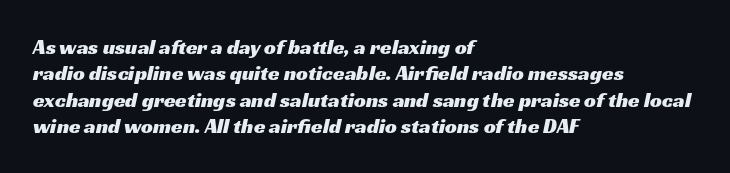
{"underline": "no", "align": "left", "line_spacing": "normal", "line_spacing_ratio": 1.26, "letter_spacing": "normal", "letter_spacing_em": 0.0, "glyph_px": 21}
